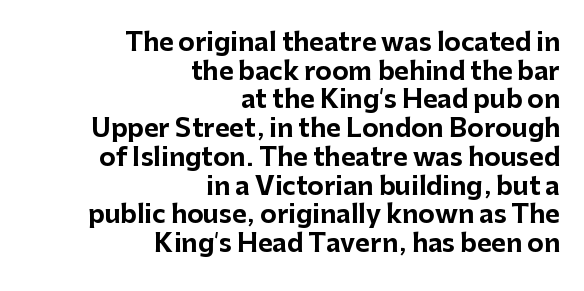
Decoration check: the copy has no underline. Glyph-to-glyph distance matches everyday printed text. Short and long lines alike share a common ending point at right. Nope, not italic — everything's standing straight.
